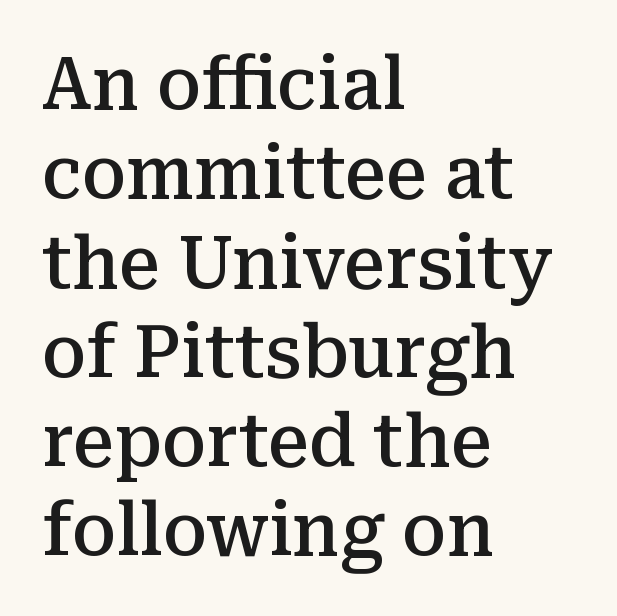
The image shows 72 px semibold serif type, upright; set left-aligned, line spacing 1.24x, normal letter spacing, not underlined; medium stroke contrast and a medium x-height.
